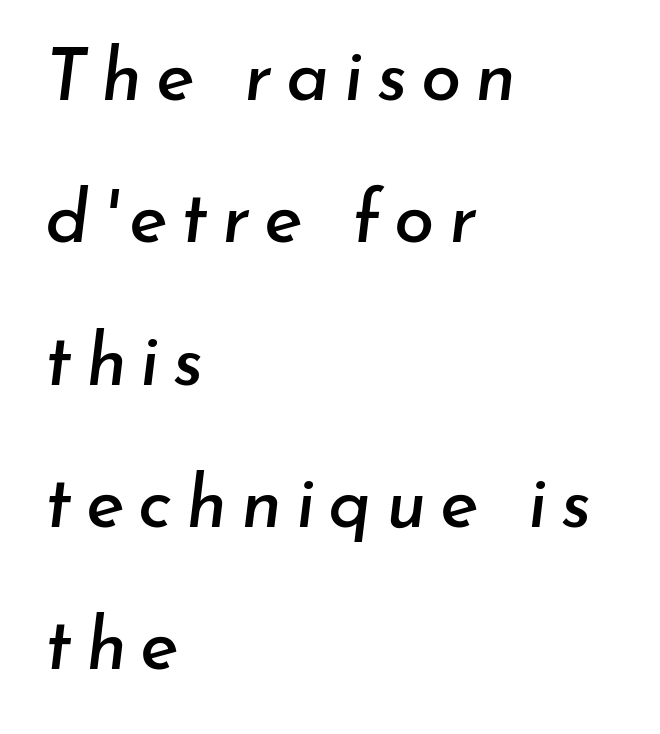
These lines are rendered in a variable-pitch font. The text block is weighted toward the left margin, trailing off unevenly rightward. The leading is generous, giving the passage an open texture. The gap between lines stays unmarked. Slant detected: the letters are inclined.
